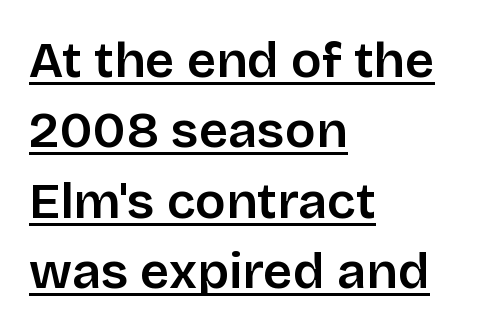
{"serif": "no", "italic": "no", "width": "normal", "stroke_contrast": "low", "x_height": "large", "monospaced": "no", "underline": "yes", "align": "left", "line_spacing": "normal", "line_spacing_ratio": 1.38, "letter_spacing": "normal", "letter_spacing_em": 0.0, "glyph_px": 51}
